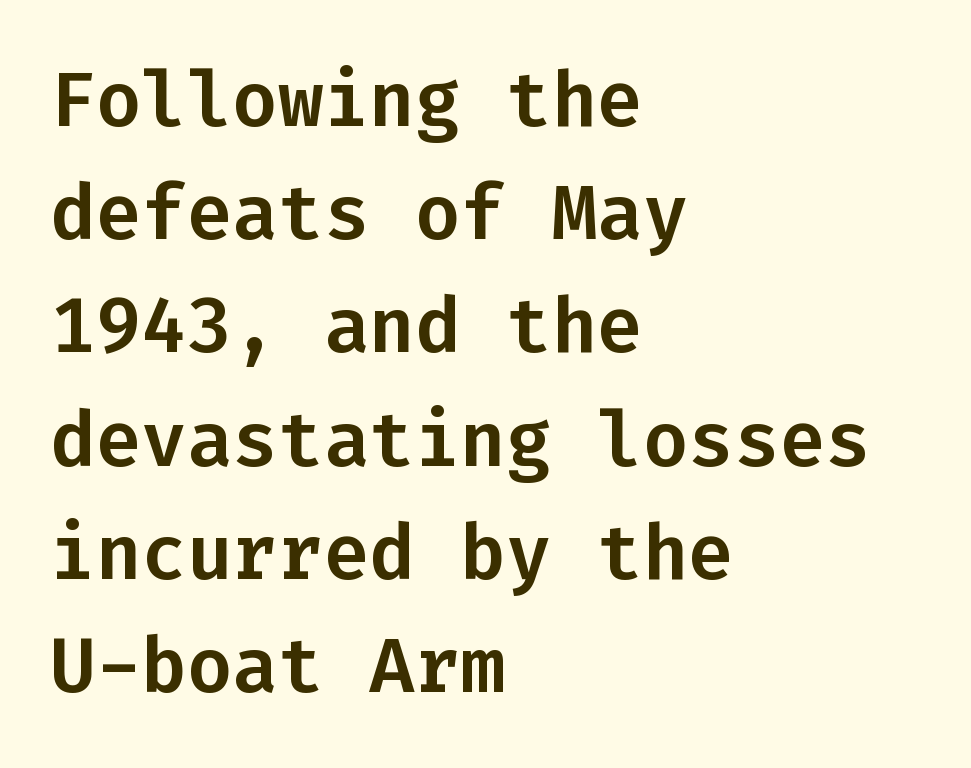
The image shows 76 px sans-serif type, upright, monospaced; set left-aligned, normal line spacing (1.49x), normal letter spacing, not underlined; low stroke contrast and a medium x-height.
